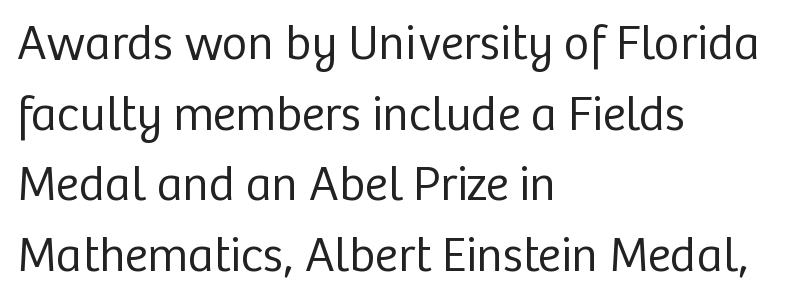
{"serif": "no", "italic": "no", "bold": "no", "weight": "regular", "width": "normal", "stroke_contrast": "low", "x_height": "medium", "monospaced": "no", "underline": "no", "align": "left", "line_spacing": "normal", "line_spacing_ratio": 1.44, "letter_spacing": "normal", "letter_spacing_em": 0.0, "glyph_px": 49}
